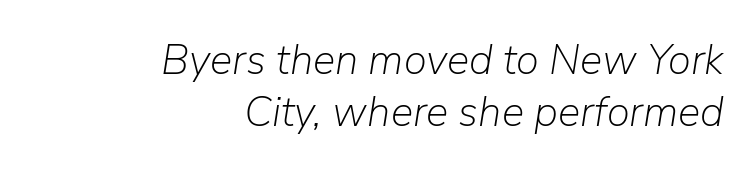
Q: Is the text bold? A: No.
Q: Is the text italic (slanted)? A: Yes, it leans right by about 9 degrees.
Q: Is the text underlined? A: No.
Q: How is the paragraph aligned? A: Right-aligned.
Q: Is the spacing between letters normal or unusually wide? A: Normal.
Q: Width (condensed, normal, or wide)? A: Normal.
Q: Stroke contrast? A: Low.
Q: x-height? A: Medium.
Q: Monospaced? A: No.
